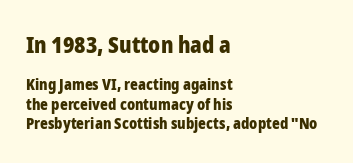
Tracking value appears to be zero — textbook default spacing. Each row of text sits above clean, open space. The designer left line spacing at the default. The emphasis by scale lands on block number one, above.
